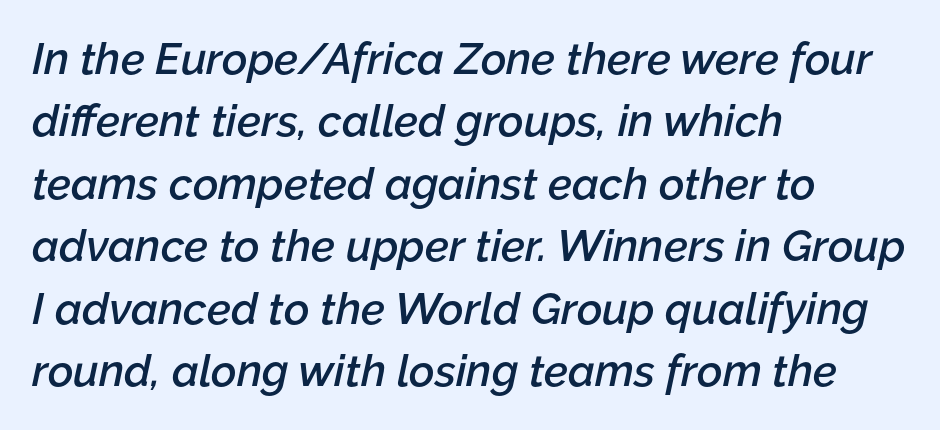
Compared with typical body copy, the letter spacing here is the same. The typesetter chose a ragged-right arrangement here. Weight: semibold (demi). Here the designer chose a conventional face with non-uniform glyph widths. Anything drawn beneath the words? Only blank space.
